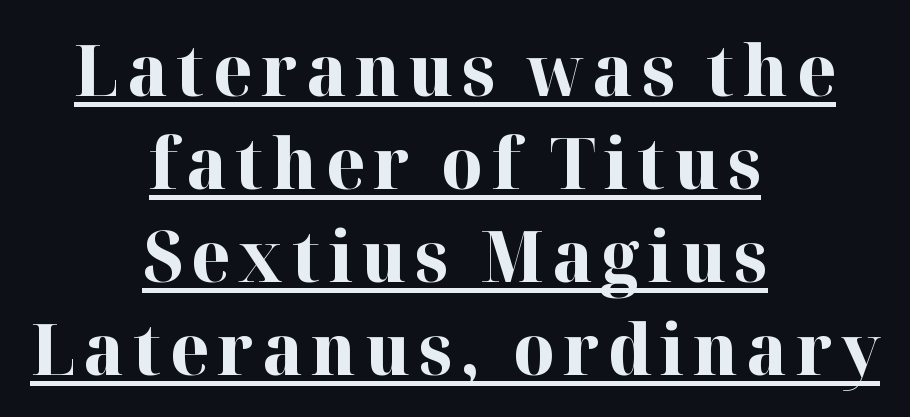
Q: Is the text bold? A: Yes.
Q: Is the text italic (slanted)? A: No, it is upright.
Q: Is the typeface a serif or a sans-serif typeface? A: Serif.
Q: Is the text underlined? A: Yes.
Q: How is the paragraph aligned? A: Centered.
Q: Is the spacing between lines tight, normal or loose? A: Normal.
Q: Width (condensed, normal, or wide)? A: Normal.
Q: Stroke contrast? A: High.
Q: x-height? A: Medium.
Q: Monospaced? A: No.
